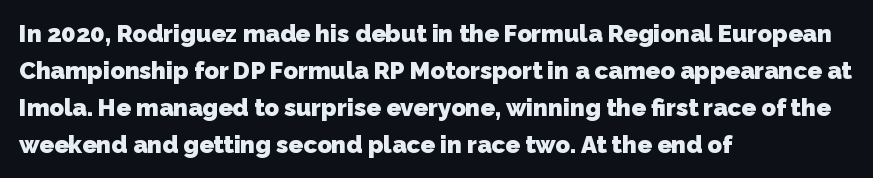
{"bold": "yes", "underline": "no", "align": "left", "line_spacing": "normal", "line_spacing_ratio": 1.54, "letter_spacing": "normal", "letter_spacing_em": 0.0, "glyph_px": 24}
